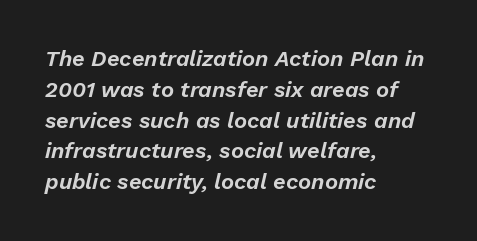
A typesetter would call this leading conventional body-copy spacing. The letterforms sit shoulder to shoulder at normal distance. Casual observation: everything's shoved over to the left. No word sits above an underline. A typesetter would mark this as italic.
